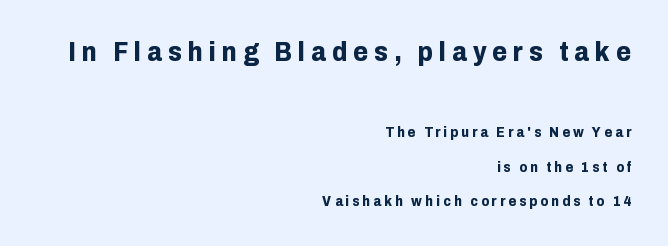
{"italic": "no", "bold": "yes", "underline": "no", "align": "right", "line_spacing": "loose", "line_spacing_ratio": 2.44, "letter_spacing": "wide", "letter_spacing_em": 0.22, "larger_block": "first", "size_ratio": 1.93, "glyph_px": 27}
